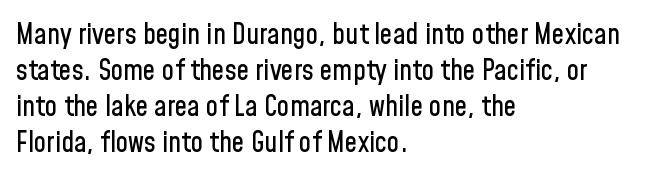
The image shows 28 px condensed sans-serif type, upright; set left-aligned, normal line spacing (1.28x), normal letter spacing, not underlined; low stroke contrast and a medium x-height.
